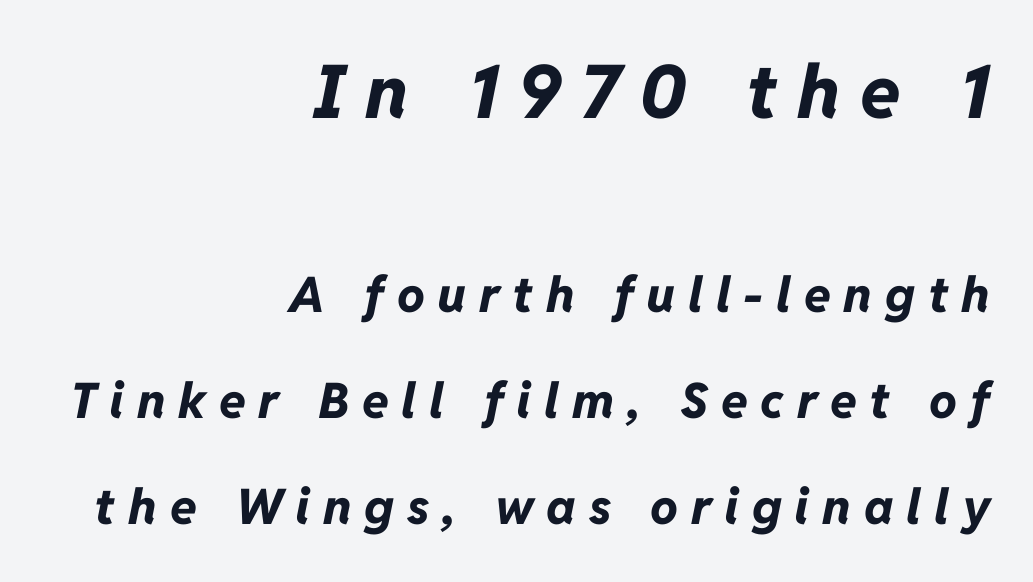
The image shows 74 px bold type, italic (leaning right); set right-aligned, loose line spacing (2.16x), unusually wide letter spacing (+0.26 em), not underlined; the first (top) block is 1.51x larger; low stroke contrast and a medium x-height.
